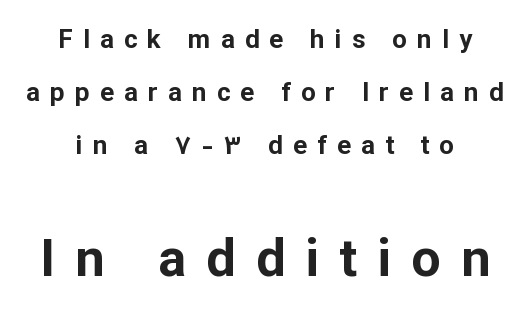
You could not count columns in this text — the font is proportionally spaced. Does extra space separate the letters? Yes, quite a lot of it. Unlike italic type, these characters show no tilt at all. Every row of glyphs is offset so its center matches the block's center. Glance below the letters and you will spot only blank space.
